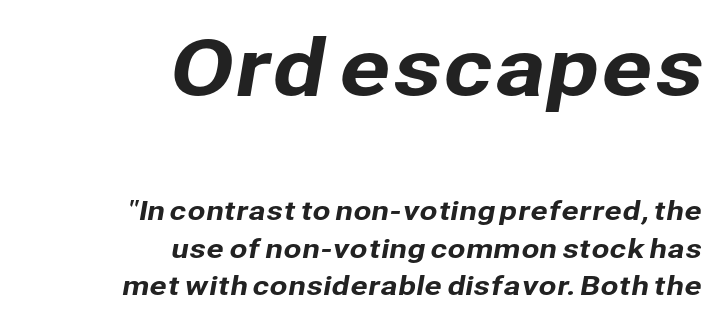
{"serif": "no", "width": "normal", "stroke_contrast": "low", "x_height": "medium", "monospaced": "no", "underline": "no", "align": "right", "line_spacing": "normal", "line_spacing_ratio": 1.44, "letter_spacing": "normal", "letter_spacing_em": 0.0, "larger_block": "first", "size_ratio": 2.96, "glyph_px": 77}
